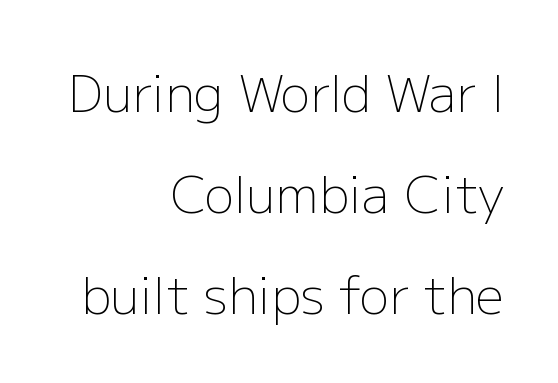
{"serif": "no", "italic": "no", "bold": "no", "weight": "light", "width": "normal", "stroke_contrast": "low", "x_height": "medium", "monospaced": "no", "underline": "no", "align": "right", "line_spacing": "loose", "line_spacing_ratio": 2.02, "letter_spacing": "normal", "letter_spacing_em": 0.0, "glyph_px": 50}
